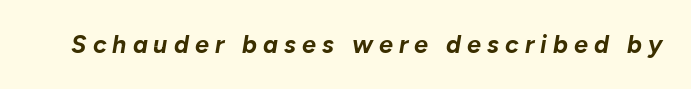
The image shows 25 px bold type, italic (leaning right); set unusually wide letter spacing (+0.24 em), not underlined.
